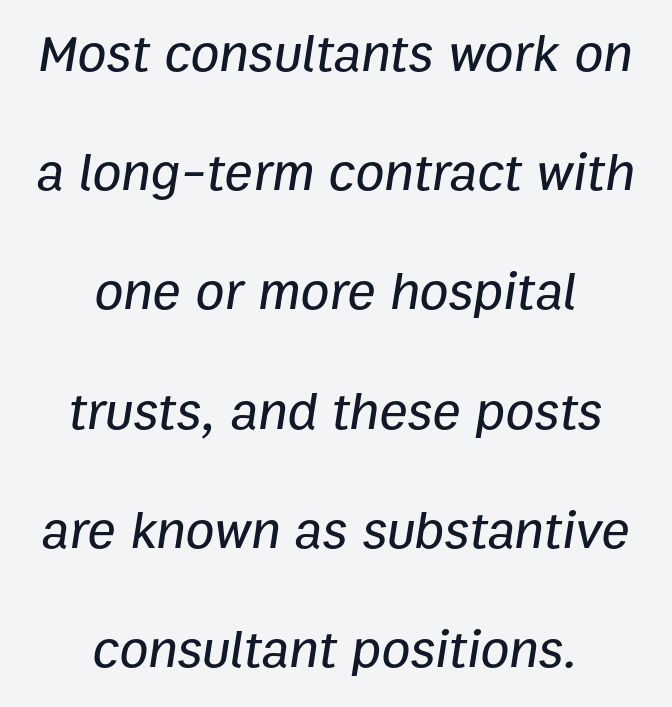
Q: Is the text italic (slanted)? A: Yes, it leans right by about 9 degrees.
Q: Is the text underlined? A: No.
Q: How is the paragraph aligned? A: Centered.
Q: Is the spacing between letters normal or unusually wide? A: Normal.
Q: Is the spacing between lines tight, normal or loose? A: Loose.
Q: Width (condensed, normal, or wide)? A: Normal.
Q: Stroke contrast? A: Low.
Q: x-height? A: Medium.
Q: Monospaced? A: No.
